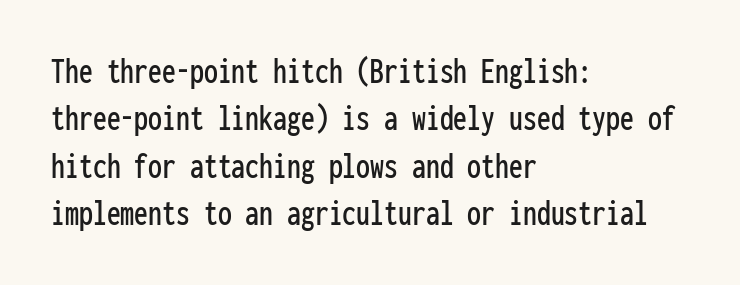
Baseline-to-baseline distance is the conventional proportion of letter height. These lines stack with their left ends in a neat column. Is this a fixed-width face? Yes — each glyph sits in an identical cell. This is sans-serif lettering, the kind often seen on screens and signage.
